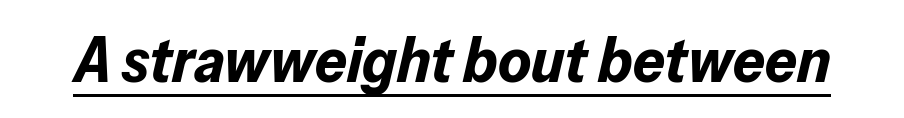
Think of a printed novel: that variable character pitch is what you see here. Between one letter and the next there's only the usual sliver of space. This is oblique type, the kind used for emphasis or titles. Pretty heavy lettering here — definitely bold. A typographer would call this underscored text.
